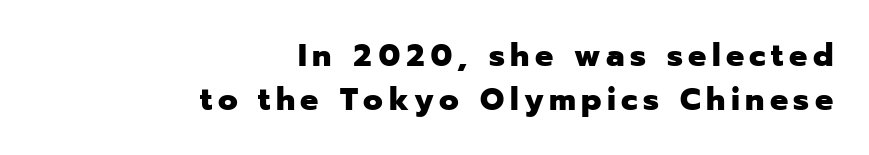
{"serif": "no", "italic": "no", "bold": "yes", "weight": "heavy", "width": "normal", "stroke_contrast": "low", "x_height": "medium", "monospaced": "no", "underline": "no", "align": "right", "line_spacing": "normal", "line_spacing_ratio": 1.38, "glyph_px": 32}
